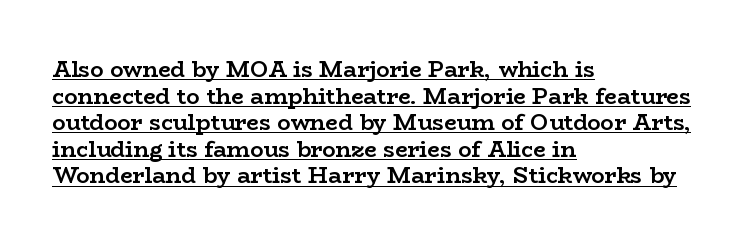
Q: Is the text bold? A: Yes.
Q: Is the text italic (slanted)? A: No, it is upright.
Q: Is the text underlined? A: Yes.
Q: How is the paragraph aligned? A: Left-aligned.
Q: Is the spacing between letters normal or unusually wide? A: Normal.
